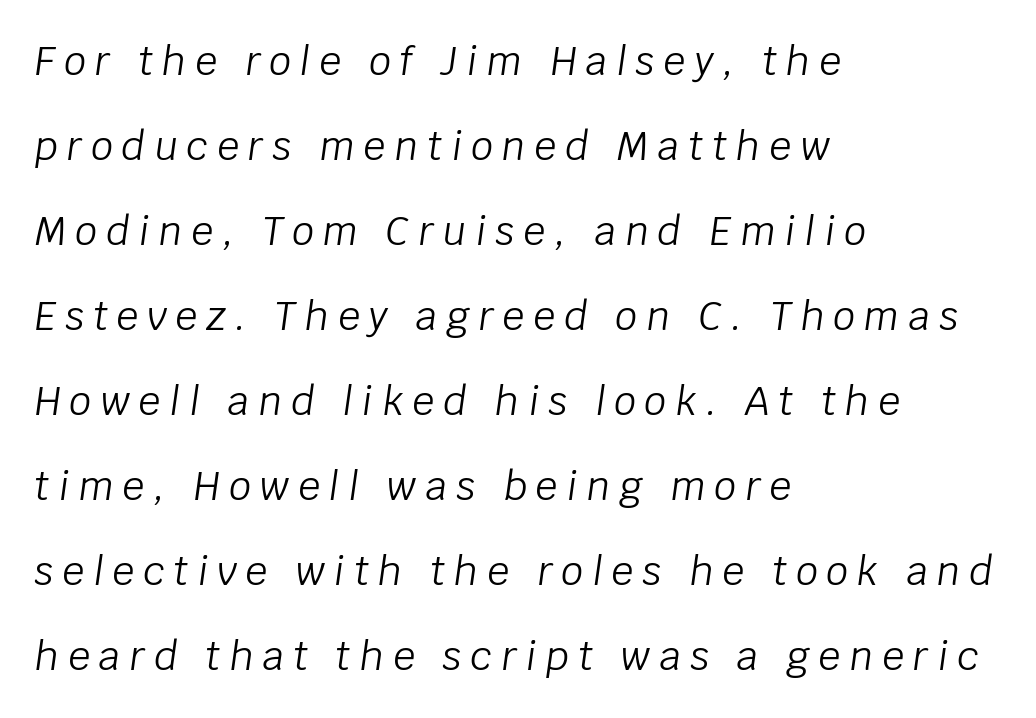
Inter-character spacing is expanded well beyond the font's built-in metrics. Leading: increased. The lines in this sample share a left origin and differ only in where they stop. In terms of posture, this sample is oblique. Weight: regular or lighter. Just letters on the line, the space beneath them empty.
